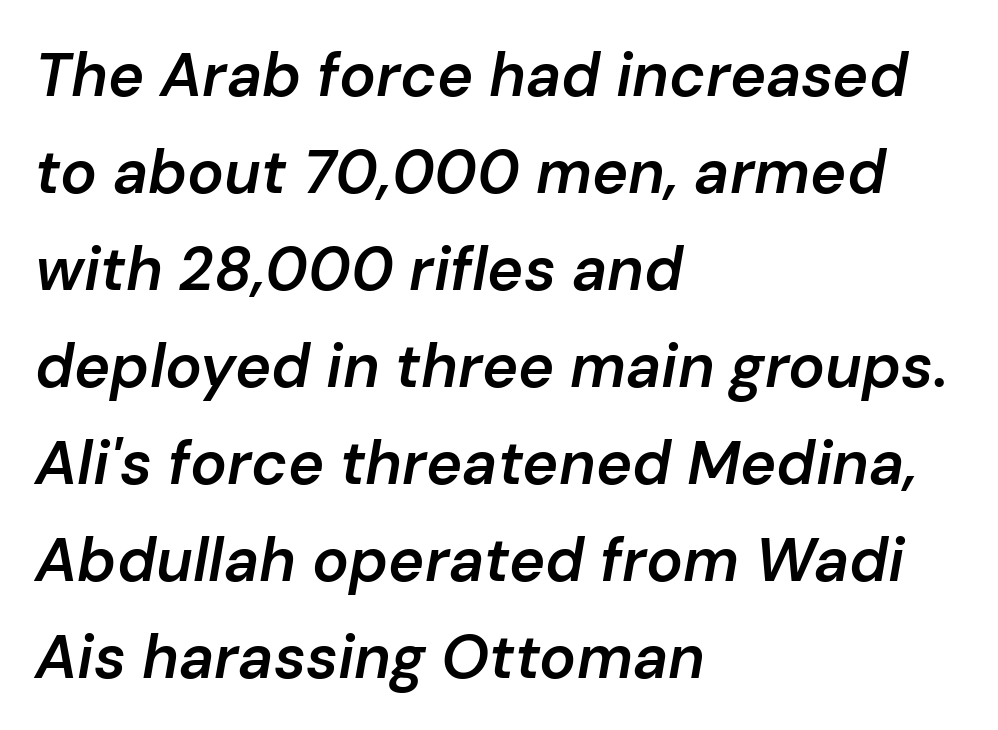
Q: Is the text bold? A: Semi-bold.
Q: Is the text italic (slanted)? A: Yes, it leans right by about 10 degrees.
Q: Is the text underlined? A: No.
Q: How is the paragraph aligned? A: Left-aligned.
Q: Is the spacing between letters normal or unusually wide? A: Normal.
Q: Is the spacing between lines tight, normal or loose? A: Normal.
Q: Width (condensed, normal, or wide)? A: Normal.
Q: Stroke contrast? A: Low.
Q: x-height? A: Medium.
Q: Monospaced? A: No.
